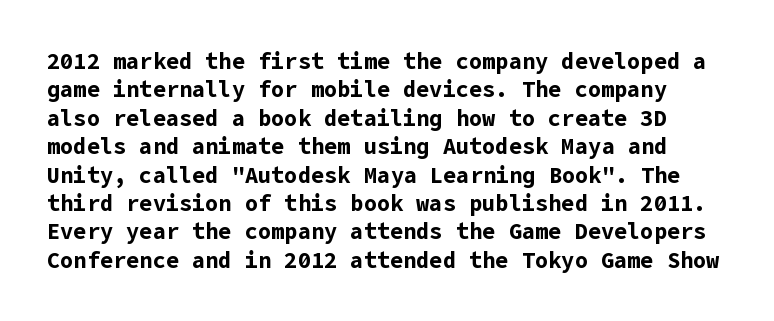
{"italic": "no", "bold": "yes", "underline": "no", "line_spacing": "normal", "line_spacing_ratio": 1.29, "letter_spacing": "normal", "letter_spacing_em": 0.0, "glyph_px": 22}
